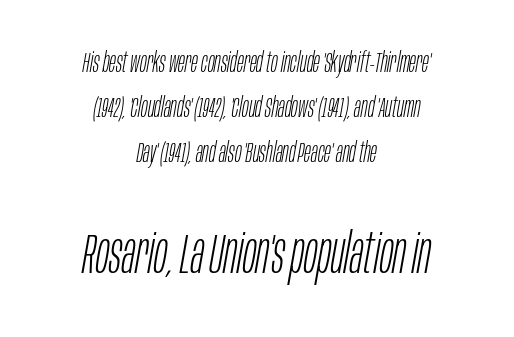
The typesetting does not lean heavy: it is not bold. An italicized treatment has been applied to the whole sample. Each letter keeps its own natural width here, so spacing adapts to shape. The zone under the glyphs is completely vacant.
